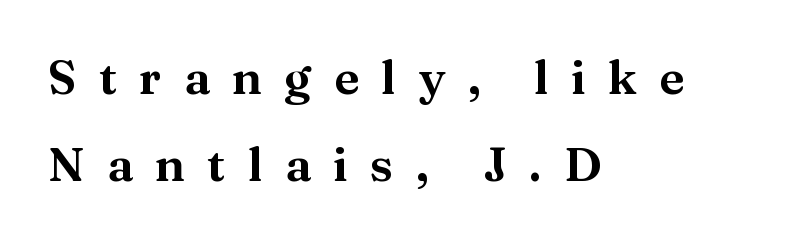
{"serif": "yes", "italic": "no", "width": "normal", "stroke_contrast": "medium", "x_height": "medium", "monospaced": "no", "underline": "no", "align": "left", "line_spacing_ratio": 1.86, "letter_spacing": "wide", "letter_spacing_em": 0.47, "glyph_px": 47}
